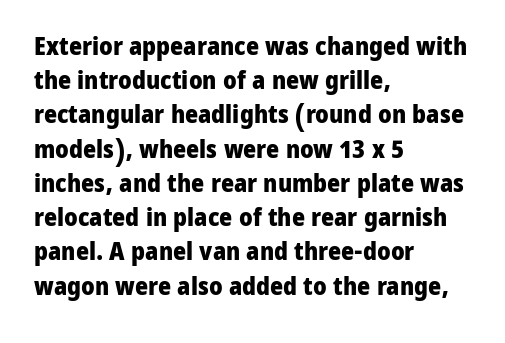
{"italic": "no", "bold": "yes", "underline": "no", "align": "left", "line_spacing": "normal", "line_spacing_ratio": 1.37, "letter_spacing": "normal", "letter_spacing_em": 0.0, "glyph_px": 25}
